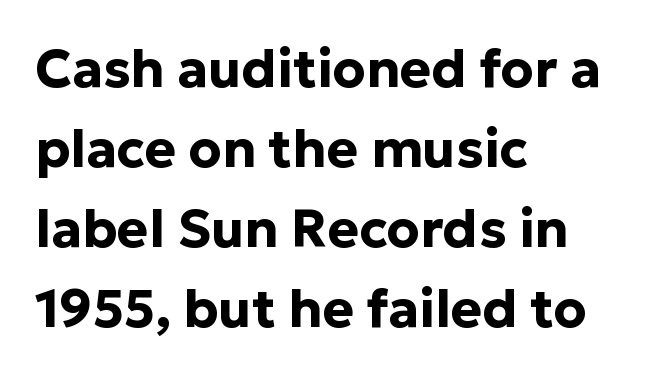
A typesetter would call this proportional, since set widths differ per character. This is heavy type, rendered in bold. These lines keep a tight, regular rhythm from letter to letter. The gap between lines stays unmarked. Reading down the column, the eye jumps a familiar distance to each next line.
